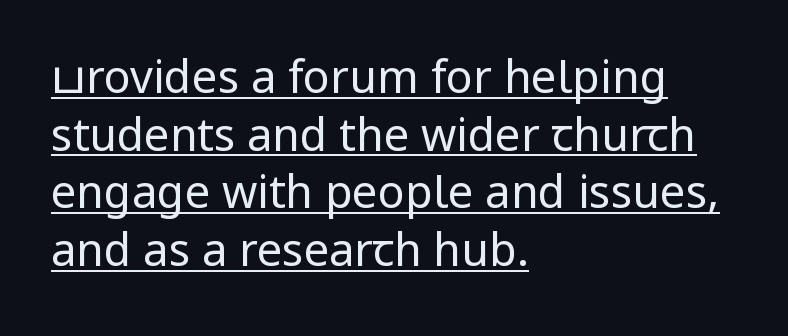
{"serif": "no", "italic": "no", "bold": "no", "weight": "regular", "width": "normal", "stroke_contrast": "low", "x_height": "medium", "monospaced": "no", "underline": "yes", "align": "left", "line_spacing": "normal", "line_spacing_ratio": 1.28, "letter_spacing": "normal", "letter_spacing_em": 0.0, "glyph_px": 45}
